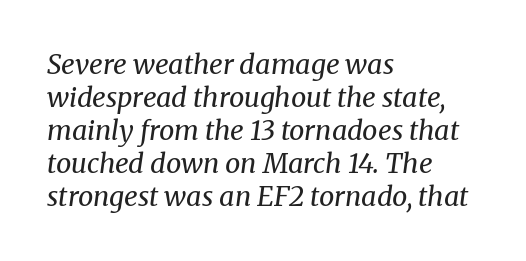
The image shows 27 px text type, italic (leaning right); set left-aligned, line spacing 1.22x, normal letter spacing, not underlined.
